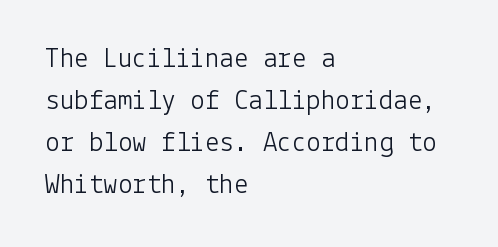
{"serif": "no", "italic": "no", "bold": "no", "weight": "light", "width": "normal", "stroke_contrast": "low", "x_height": "medium", "underline": "no", "align": "left", "line_spacing": "normal", "line_spacing_ratio": 1.45, "letter_spacing": "normal", "letter_spacing_em": 0.0, "glyph_px": 29}
